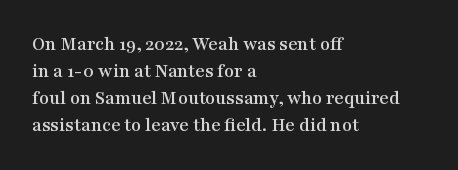
Q: Is the text italic (slanted)? A: No, it is upright.
Q: Is the text underlined? A: No.
Q: How is the paragraph aligned? A: Left-aligned.
Q: Is the spacing between letters normal or unusually wide? A: Normal.
Q: Is the spacing between lines tight, normal or loose? A: Normal.
